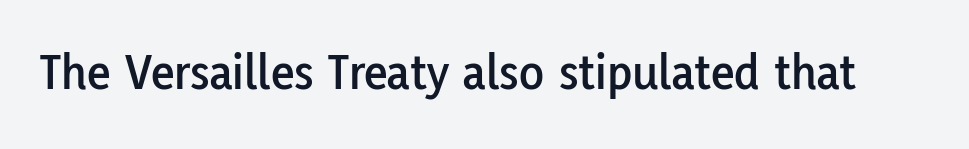
Spacing between characters is what you'd get straight out of the box. The glyphs are unaccompanied by any horizontal stroke below them. Upright lettering throughout. Observe the absence of serifs on each vertical stroke in this sample. Think of a printed novel: that variable character pitch is what you see here.
